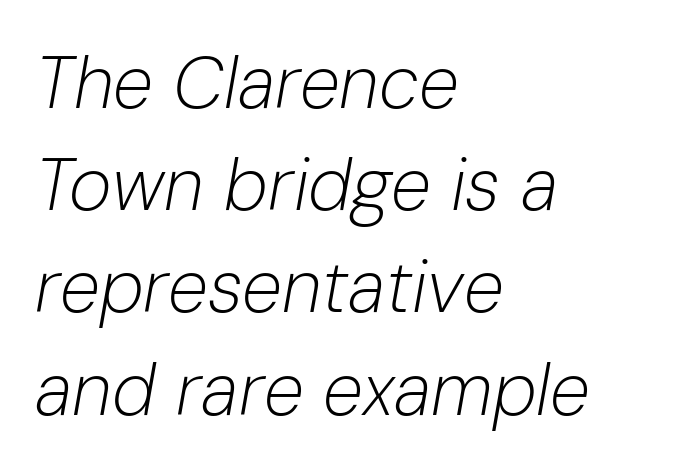
The image shows 73 px light type, italic (leaning right); set left-aligned, normal line spacing (1.4x), normal letter spacing, not underlined; low stroke contrast and a medium x-height.
